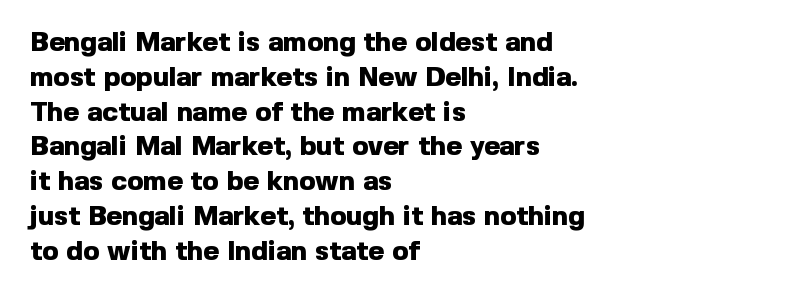
Q: Is the text bold? A: Yes.
Q: Is the text italic (slanted)? A: No, it is upright.
Q: Is the text underlined? A: No.
Q: How is the paragraph aligned? A: Left-aligned.
Q: Is the spacing between letters normal or unusually wide? A: Normal.
Q: Is the spacing between lines tight, normal or loose? A: Normal.
